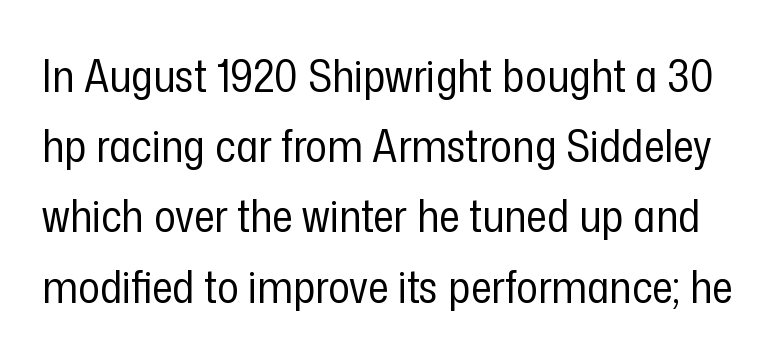
Q: Is the text bold? A: No.
Q: Is the text italic (slanted)? A: No, it is upright.
Q: Is the typeface a serif or a sans-serif typeface? A: Sans-serif.
Q: Is the text underlined? A: No.
Q: Is the spacing between letters normal or unusually wide? A: Normal.
Q: Is the spacing between lines tight, normal or loose? A: Normal.
Q: Width (condensed, normal, or wide)? A: Condensed.
Q: Stroke contrast? A: Low.
Q: x-height? A: Medium.
Q: Monospaced? A: No.
